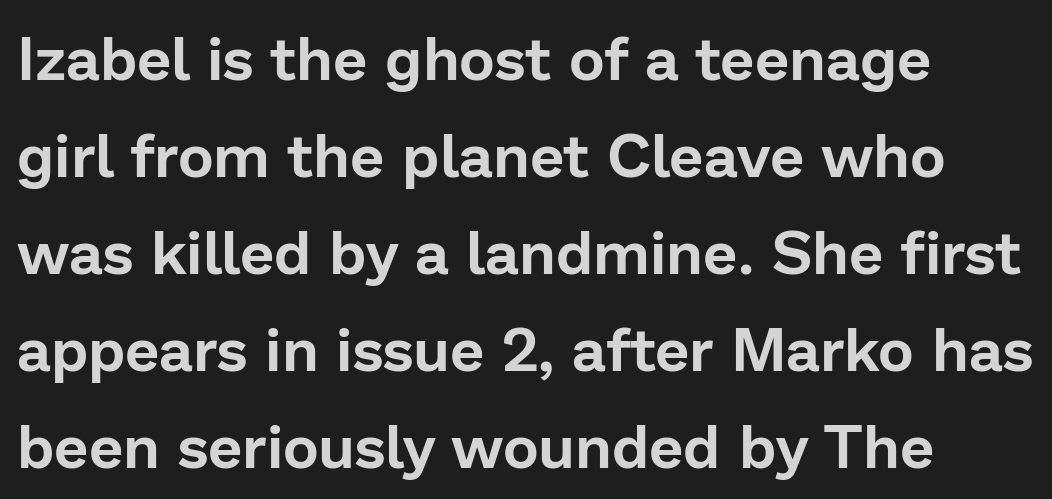
{"serif": "no", "italic": "no", "width": "normal", "stroke_contrast": "low", "x_height": "medium", "monospaced": "no", "underline": "no", "align": "left", "line_spacing": "normal", "line_spacing_ratio": 1.59, "letter_spacing": "normal", "letter_spacing_em": 0.0, "glyph_px": 61}
